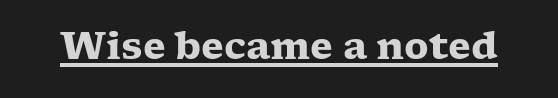
{"serif": "yes", "italic": "no", "bold": "yes", "weight": "heavy", "width": "wide", "stroke_contrast": "low", "x_height": "medium", "monospaced": "no", "underline": "yes", "letter_spacing": "normal", "letter_spacing_em": 0.0, "glyph_px": 37}
